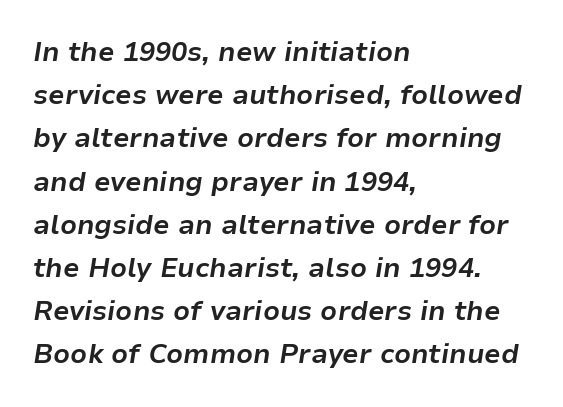
{"italic": "yes", "lean": "right", "slant_degrees": 9, "bold": "yes", "underline": "no", "align": "left", "line_spacing": "normal", "line_spacing_ratio": 1.6, "letter_spacing": "normal", "letter_spacing_em": 0.0, "glyph_px": 27}
